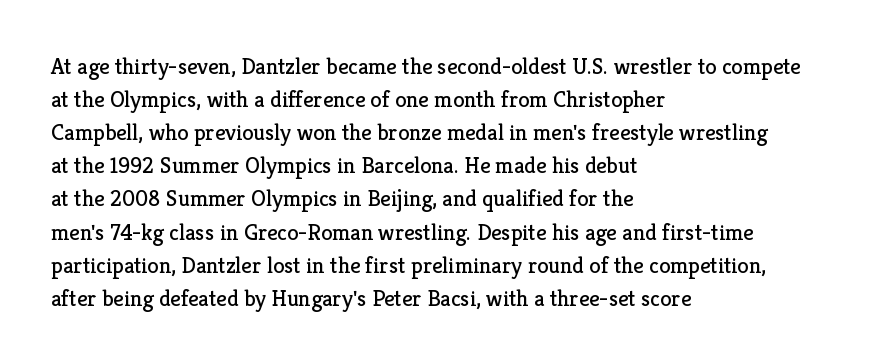
{"italic": "no", "bold": "no", "underline": "no", "align": "left", "line_spacing": "normal", "line_spacing_ratio": 1.44, "letter_spacing": "normal", "letter_spacing_em": 0.0, "glyph_px": 23}
